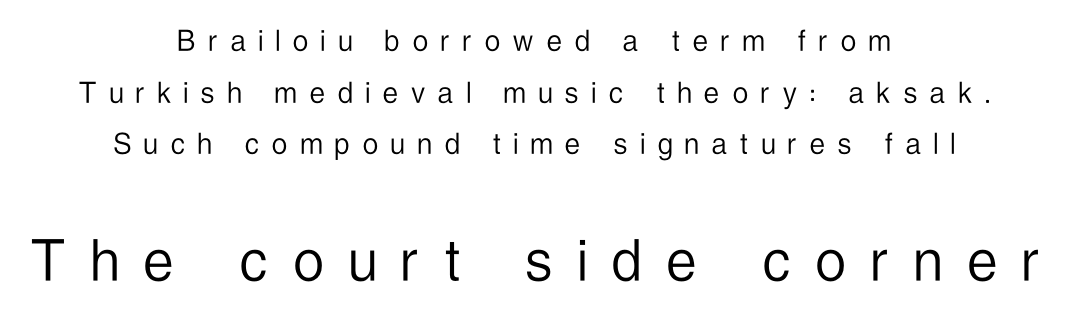
{"serif": "no", "italic": "no", "bold": "no", "weight": "light", "width": "condensed", "stroke_contrast": "low", "x_height": "medium", "monospaced": "no", "underline": "no", "align": "center", "line_spacing": "normal", "line_spacing_ratio": 1.52, "letter_spacing": "wide", "letter_spacing_em": 0.39, "larger_block": "second", "size_ratio": 1.97, "glyph_px": 67}
